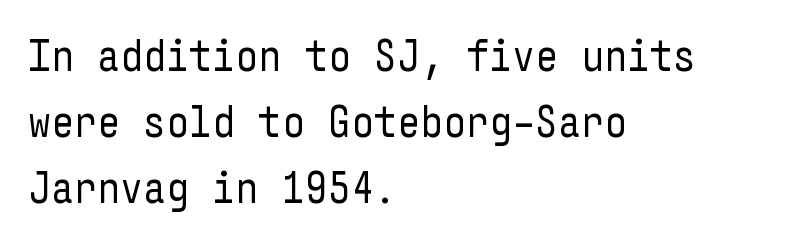
The image shows 45 px regular-weight, condensed sans-serif type, upright; set left-aligned, normal line spacing (1.47x), normal letter spacing, not underlined; low stroke contrast and a medium x-height.
